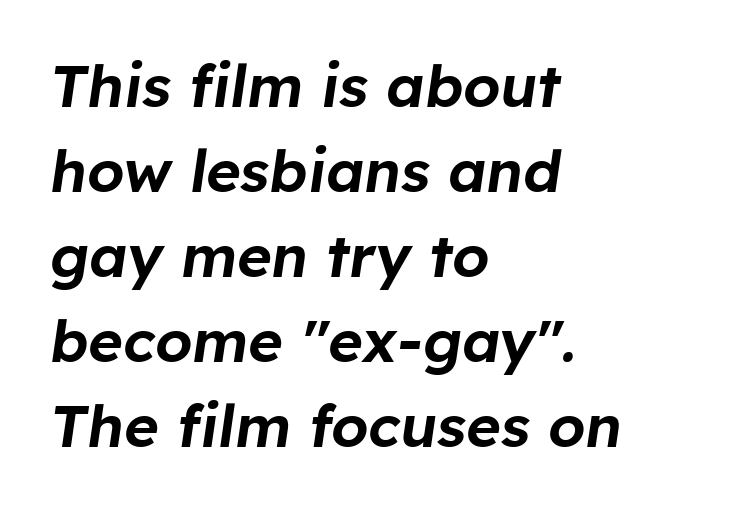
{"italic": "yes", "lean": "right", "slant_degrees": 8, "width": "normal", "stroke_contrast": "low", "x_height": "medium", "monospaced": "no", "underline": "no", "align": "left", "line_spacing": "normal", "line_spacing_ratio": 1.44, "letter_spacing": "normal", "letter_spacing_em": 0.0, "glyph_px": 59}
